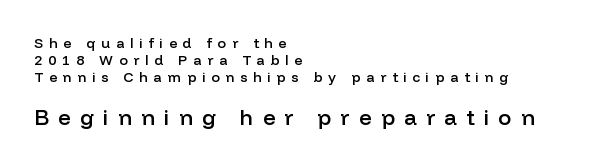
{"italic": "no", "bold": "semi", "underline": "no", "align": "left", "line_spacing_ratio": 1.22, "letter_spacing": "wide", "letter_spacing_em": 0.42, "larger_block": "second", "size_ratio": 1.57, "glyph_px": 22}
